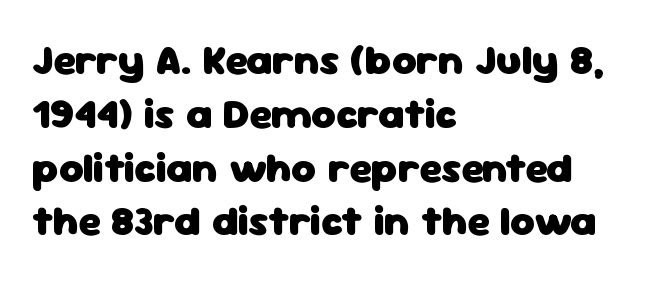
The image shows 42 px heavy sans-serif type, upright; set left-aligned, normal line spacing (1.28x), normal letter spacing, not underlined; low stroke contrast and a medium x-height.
